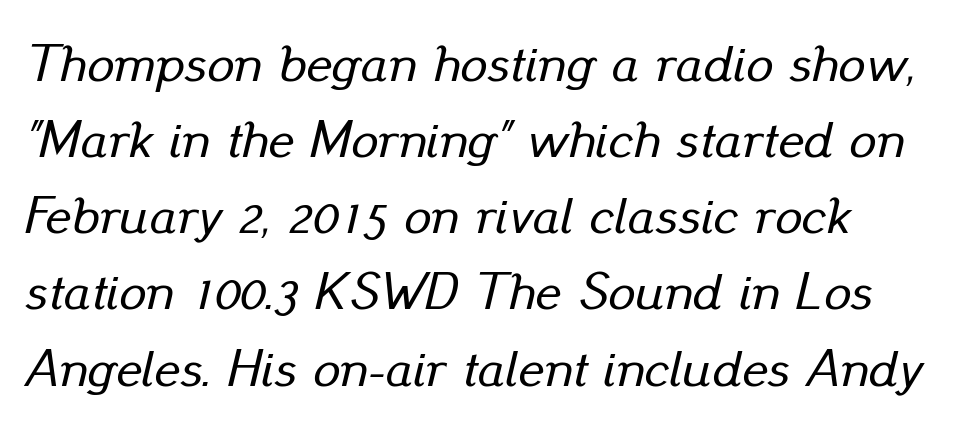
Q: Is the text italic (slanted)? A: Yes, it leans right by about 13 degrees.
Q: Is the text underlined? A: No.
Q: How is the paragraph aligned? A: Left-aligned.
Q: Is the spacing between letters normal or unusually wide? A: Normal.
Q: Is the spacing between lines tight, normal or loose? A: Normal.
Q: Width (condensed, normal, or wide)? A: Normal.
Q: Stroke contrast? A: Low.
Q: x-height? A: Small.
Q: Monospaced? A: No.
